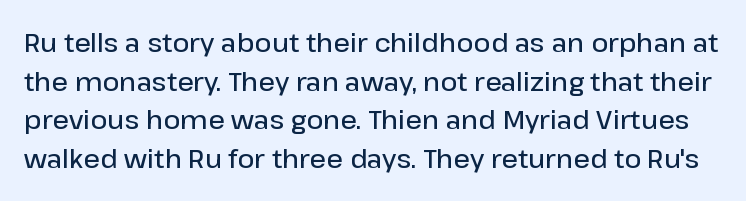
The image shows 26 px text type, upright; set normal line spacing (1.49x), normal letter spacing, not underlined.
